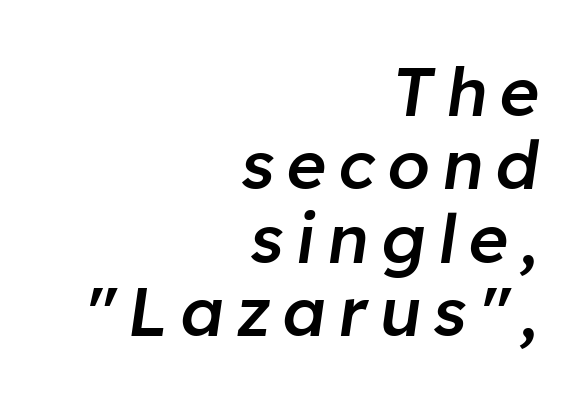
Q: Is the text bold? A: Semi-bold.
Q: Is the text italic (slanted)? A: Yes, it leans right by about 8 degrees.
Q: Is the text underlined? A: No.
Q: How is the paragraph aligned? A: Right-aligned.
Q: Is the spacing between lines tight, normal or loose? A: Tight.
Q: Width (condensed, normal, or wide)? A: Normal.
Q: Stroke contrast? A: Low.
Q: x-height? A: Medium.
Q: Monospaced? A: No.
